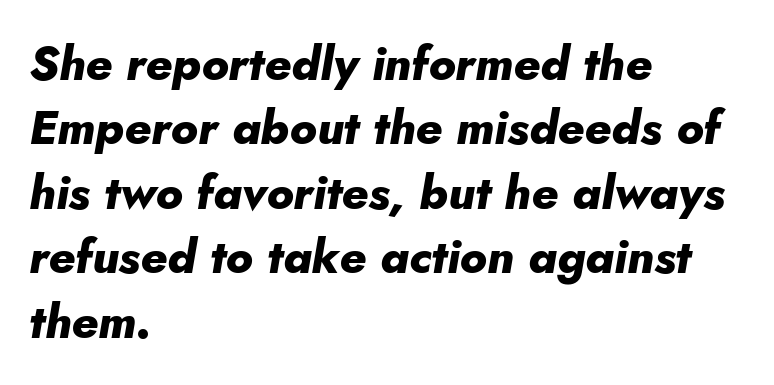
The letters are slanted; this is an italic face. Character widths vary here, with narrow letters taking less room than wide ones. The tracking reads as untouched default to a designer's eye. Each glyph is drawn with heavy, bold strokes.
